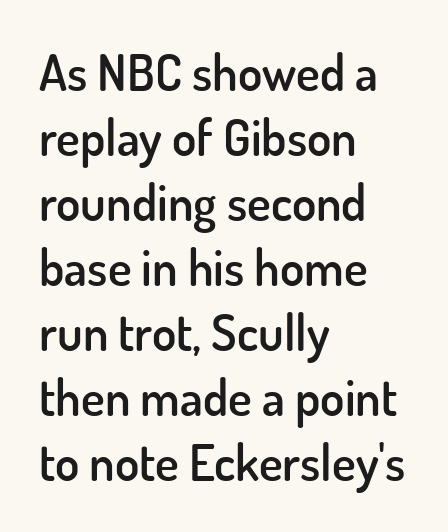
The image shows 50 px semibold sans-serif type, upright; set left-aligned, normal line spacing (1.3x), normal letter spacing, not underlined; low stroke contrast and a small x-height.
